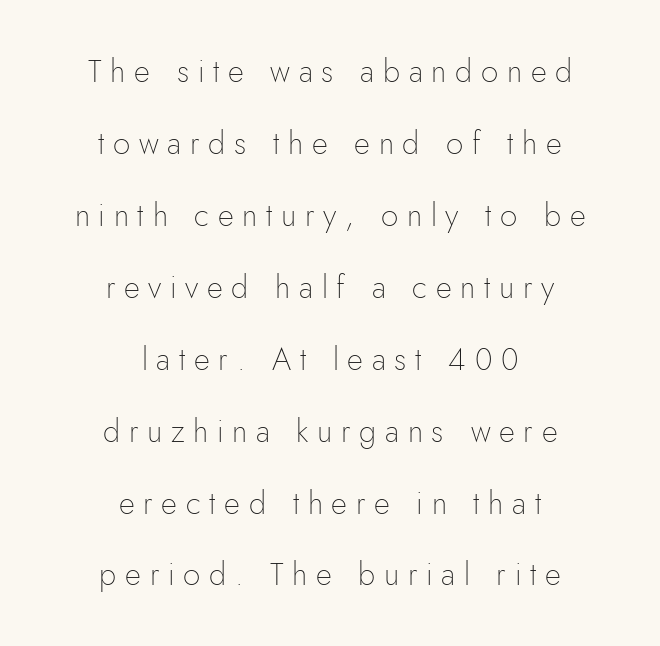
The image shows 31 px thin sans-serif type, upright; set centered, loose line spacing (2.32x), unusually wide letter spacing (+0.28 em), not underlined; low stroke contrast and a small x-height.
